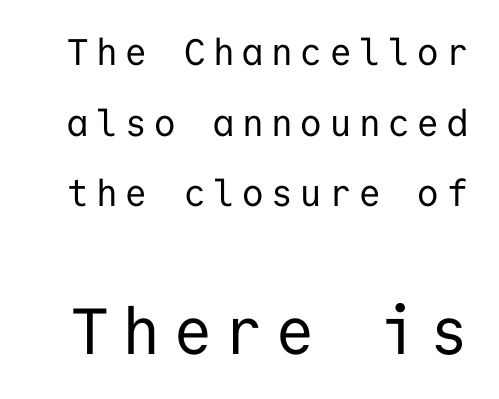
The image shows 65 px regular-weight sans-serif type, upright, monospaced; set loose line spacing (1.91x), unusually wide letter spacing (+0.21 em), not underlined; the second (bottom) block is 1.76x larger; low stroke contrast and a medium x-height.
